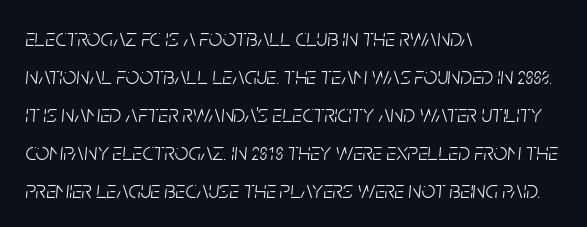
Weight: not bold — regular or lighter. Typeset ragged right — the left edge is the straight one. Posture: slanted. The space between consecutive lines is moderate. Clear beneath every line of the passage.
